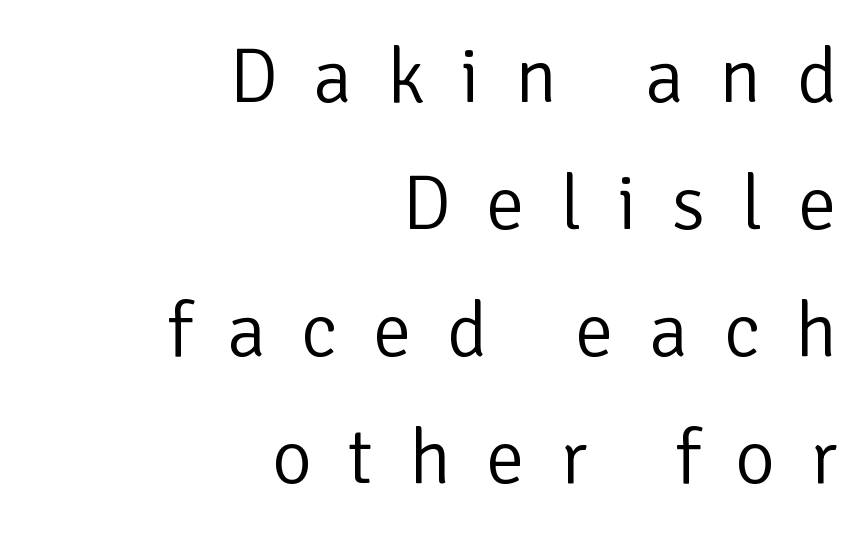
Q: Is the text bold? A: No.
Q: Is the text italic (slanted)? A: No, it is upright.
Q: Is the typeface a serif or a sans-serif typeface? A: Sans-serif.
Q: Is the text underlined? A: No.
Q: How is the paragraph aligned? A: Right-aligned.
Q: Is the spacing between letters normal or unusually wide? A: Unusually wide.
Q: Is the spacing between lines tight, normal or loose? A: Normal.
Q: Width (condensed, normal, or wide)? A: Normal.
Q: Stroke contrast? A: Low.
Q: x-height? A: Medium.
Q: Monospaced? A: No.
